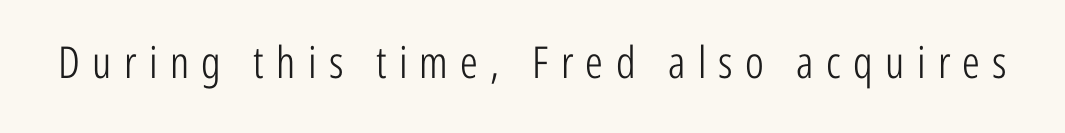
Q: Is the text bold? A: No.
Q: Is the text italic (slanted)? A: No, it is upright.
Q: Is the typeface a serif or a sans-serif typeface? A: Sans-serif.
Q: Is the text underlined? A: No.
Q: Is the spacing between letters normal or unusually wide? A: Unusually wide.
Q: Width (condensed, normal, or wide)? A: Condensed.
Q: Stroke contrast? A: Low.
Q: x-height? A: Medium.
Q: Monospaced? A: No.
